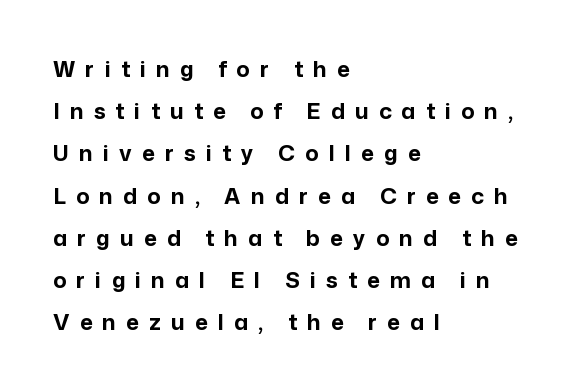
Q: Is the text bold? A: Yes.
Q: Is the text italic (slanted)? A: No, it is upright.
Q: Is the text underlined? A: No.
Q: How is the paragraph aligned? A: Left-aligned.
Q: Is the spacing between letters normal or unusually wide? A: Unusually wide.
Q: Is the spacing between lines tight, normal or loose? A: Loose.
